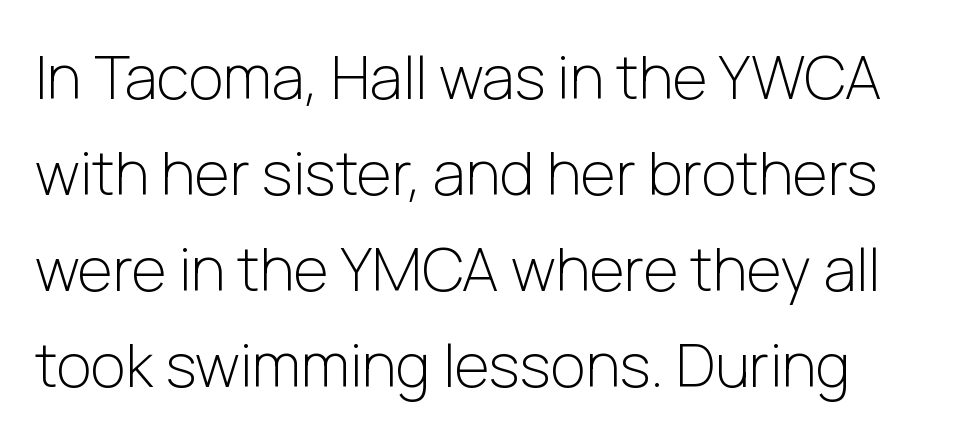
{"serif": "no", "italic": "no", "bold": "no", "weight": "light", "width": "normal", "stroke_contrast": "low", "x_height": "medium", "monospaced": "no", "underline": "no", "line_spacing": "normal", "line_spacing_ratio": 1.6, "letter_spacing": "normal", "letter_spacing_em": 0.0, "glyph_px": 60}
